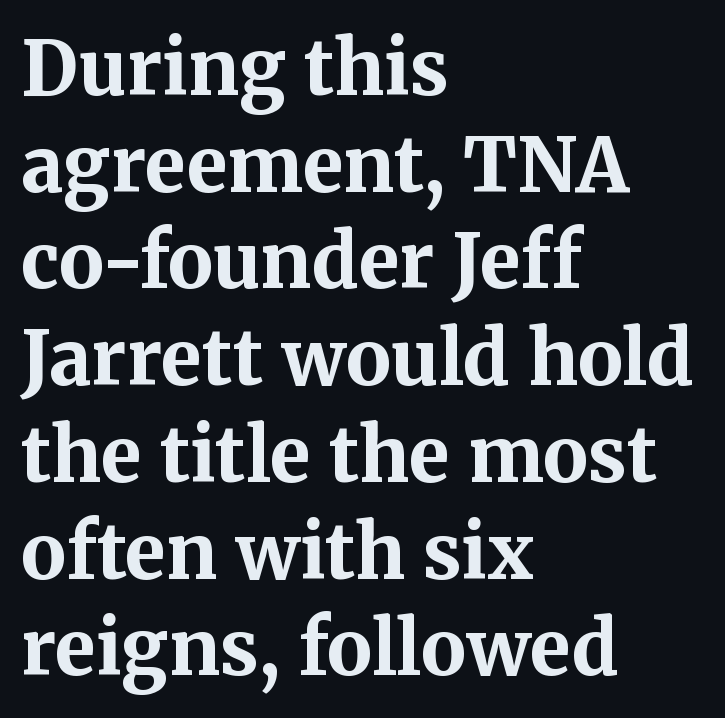
Each letter keeps its own natural width here, so spacing adapts to shape. Visually the block forms a straight wall on the left and a jagged coastline on the right. Interline gaps are of average width in this sample. The text was rendered using a seriffed face with decorative stroke endings.
